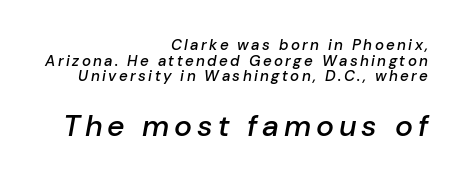
Q: Is the text bold? A: Semi-bold.
Q: Is the text italic (slanted)? A: Yes, it leans right by about 10 degrees.
Q: Is the text underlined? A: No.
Q: How is the paragraph aligned? A: Right-aligned.
Q: Is the spacing between lines tight, normal or loose? A: Tight.
Q: Which block of text is set in a larger size, the first (top) or the second (bottom)? A: The second (bottom) one.
Q: Width (condensed, normal, or wide)? A: Normal.
Q: Stroke contrast? A: Low.
Q: x-height? A: Medium.
Q: Monospaced? A: No.
